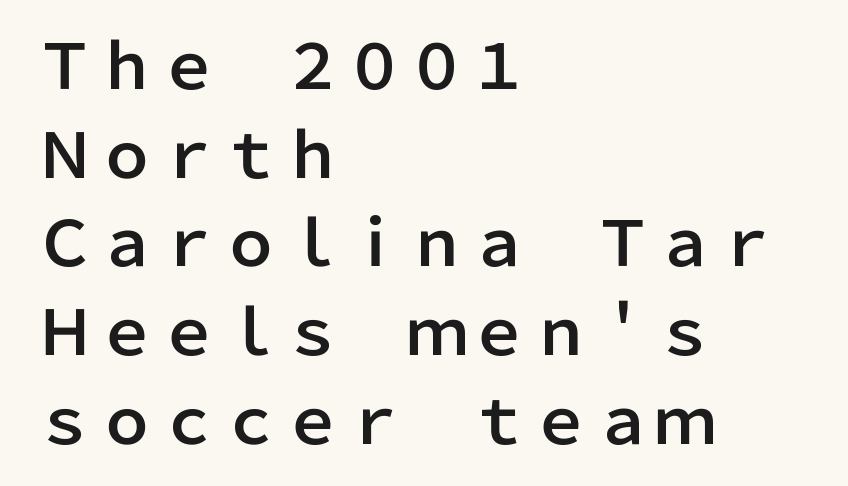
Spacing between characters is what you'd get straight out of the box. The letters stand upright; this is a roman face. The space between consecutive lines is moderate. Does the copy run flush right? No — it runs flush left. You could not count columns in this text — the font is proportionally spaced. What kind of face is this? One without serifs — a sans.
